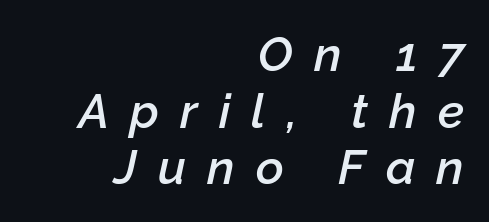
{"italic": "yes", "lean": "right", "slant_degrees": 12, "bold": "semi", "weight": "semibold", "width": "normal", "stroke_contrast": "low", "x_height": "medium", "monospaced": "no", "underline": "no", "align": "right", "line_spacing_ratio": 1.18, "letter_spacing": "wide", "letter_spacing_em": 0.44, "glyph_px": 48}
